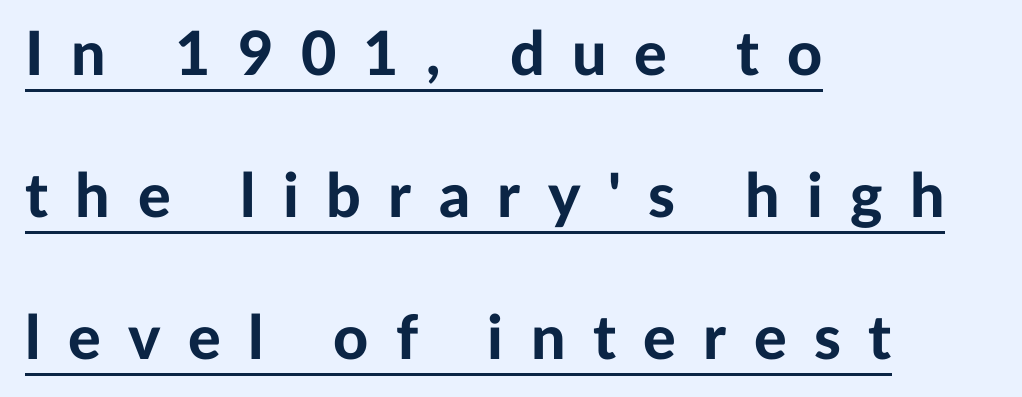
The lettering stays uniformly vertical, giving the passage a roman look. A great deal of white space separates one row of letters from the next. Typographically, this falls in the sans-serif category. The ragged edge is on the right, which tells us the setting is flush left.
